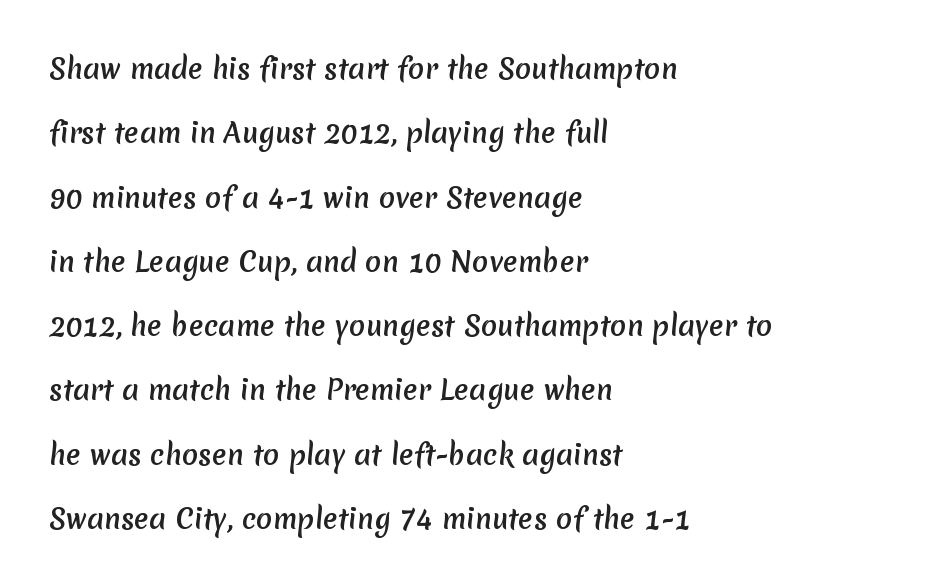
The image shows 27 px text type; set left-aligned, loose line spacing (2.38x), normal letter spacing, not underlined.
